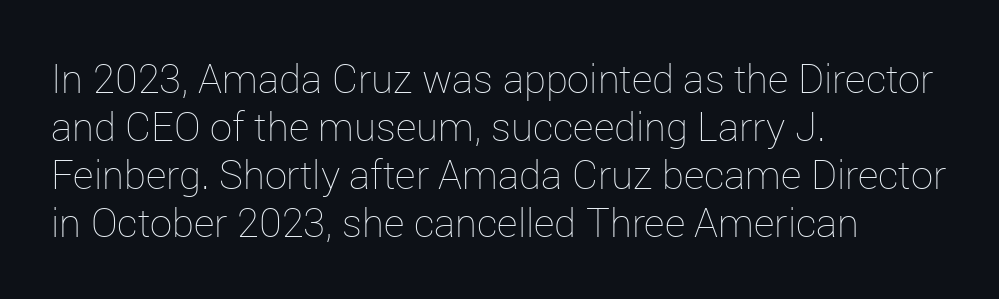
{"italic": "no", "bold": "no", "weight": "thin", "width": "normal", "stroke_contrast": "low", "x_height": "medium", "monospaced": "no", "underline": "no", "align": "left", "line_spacing_ratio": 1.2, "letter_spacing": "normal", "letter_spacing_em": 0.0, "glyph_px": 40}
